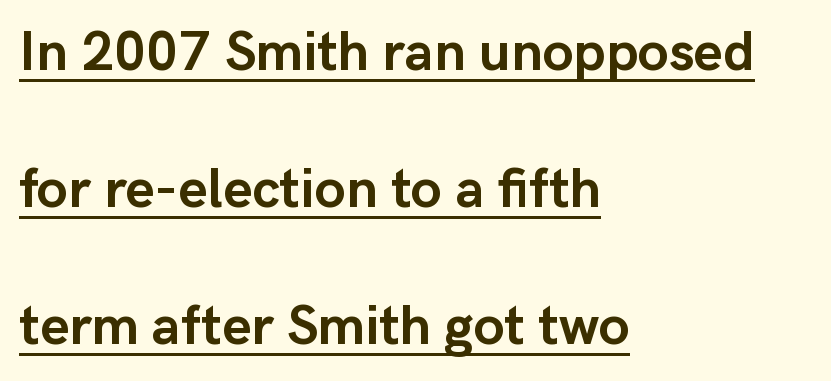
The image shows 56 px semibold sans-serif type, upright; set left-aligned, loose line spacing (2.45x), normal letter spacing, underlined; low stroke contrast and a medium x-height.
